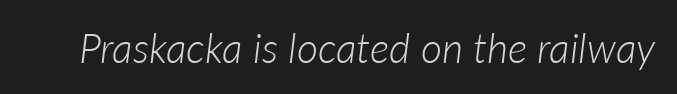
Q: Is the text bold? A: No.
Q: Is the text italic (slanted)? A: Yes, it leans right by about 7 degrees.
Q: Is the text underlined? A: No.
Q: Is the spacing between letters normal or unusually wide? A: Normal.
Q: Width (condensed, normal, or wide)? A: Normal.
Q: Stroke contrast? A: Low.
Q: x-height? A: Medium.
Q: Monospaced? A: No.
